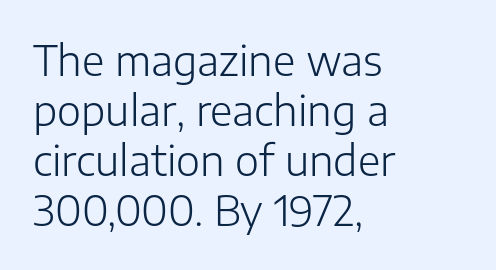
{"serif": "no", "italic": "no", "bold": "no", "weight": "light", "width": "normal", "stroke_contrast": "low", "x_height": "medium", "monospaced": "no", "underline": "no", "align": "left", "line_spacing_ratio": 1.22, "letter_spacing": "normal", "letter_spacing_em": 0.0, "glyph_px": 41}
